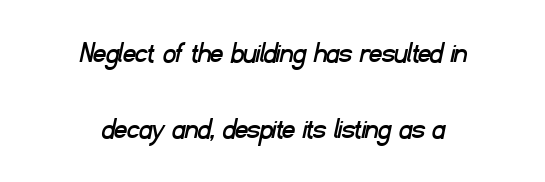
Q: Is the typeface a serif or a sans-serif typeface? A: Sans-serif.
Q: Is the text underlined? A: No.
Q: How is the paragraph aligned? A: Centered.
Q: Is the spacing between letters normal or unusually wide? A: Normal.
Q: Is the spacing between lines tight, normal or loose? A: Loose.
Q: Width (condensed, normal, or wide)? A: Normal.
Q: Stroke contrast? A: Low.
Q: x-height? A: Small.
Q: Monospaced? A: No.
